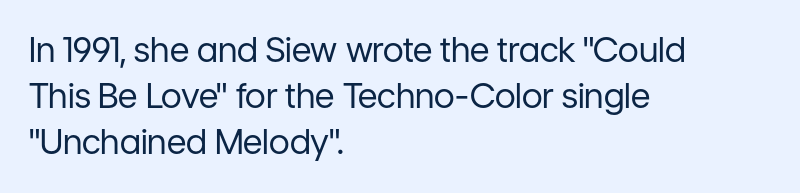
Stems and bowls with no extra thickness — not bold. A normal amount of white space separates one row of letters from the next. These lines are set flush left with a ragged right edge. Note the varied advance widths — an 'i' is clearly narrower than an 'm'. Observe the absence of serifs on each vertical stroke in this sample.
